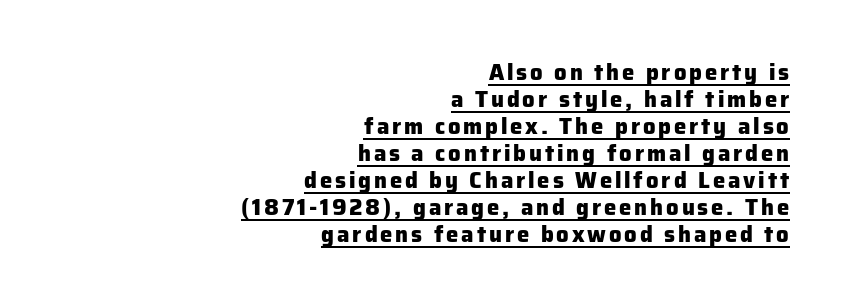
The glyphs have the mass of a bold cut. Decoration check: the copy is underlined. Short and long lines alike share a common ending point at right. Posture: straight, roman, zero tilt.
